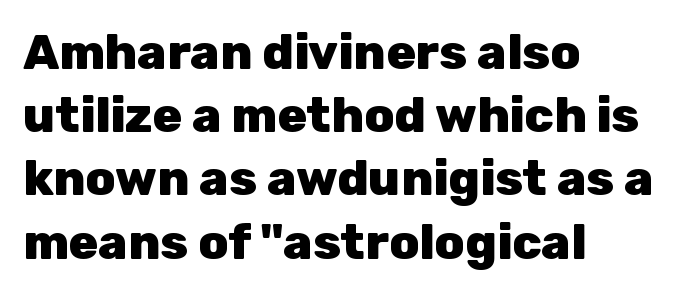
Does the lettering tilt? It doesn't — this is upright. A typesetter would label this face a sans. How heavy is the stroke? Heavy — this is a bold. The block of text has a typical density, with ordinary space between rows.
